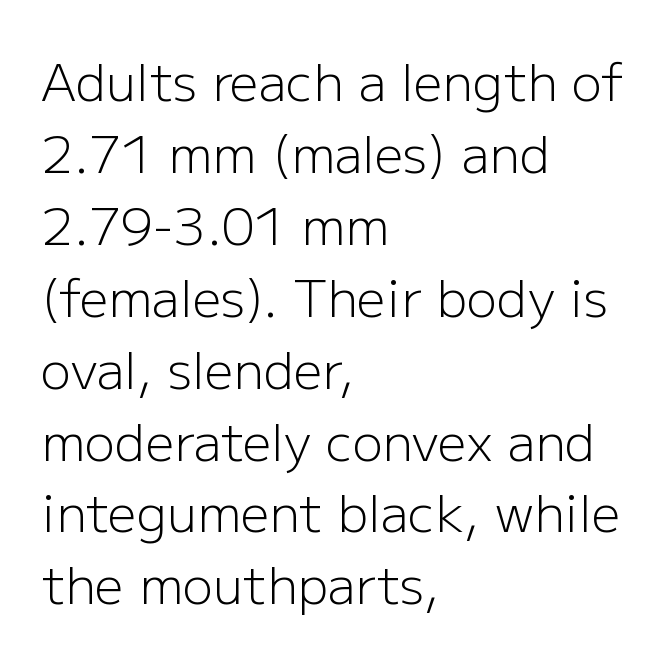
This is roman type, the default non-slanted kind. A typesetter would call this leading conventional body-copy spacing. Students, note that the glyphs here touch the page at normal intervals. The glyphs in this specimen are sans serif.
